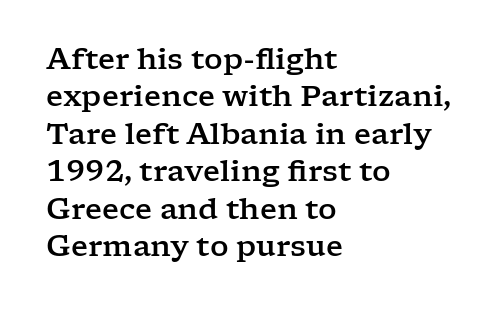
The image shows 29 px wide serif type, upright; set left-aligned, normal line spacing (1.29x), normal letter spacing, not underlined; low stroke contrast and a medium x-height.
